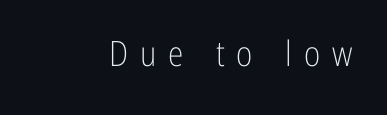
Here the designer chose a conventional face with non-uniform glyph widths. The rendering shows plain stroke endings on the letterforms — a sans-serif design. The passage shown has open, widely tracked lettering throughout. It's the straight-up-and-down kind of type.
